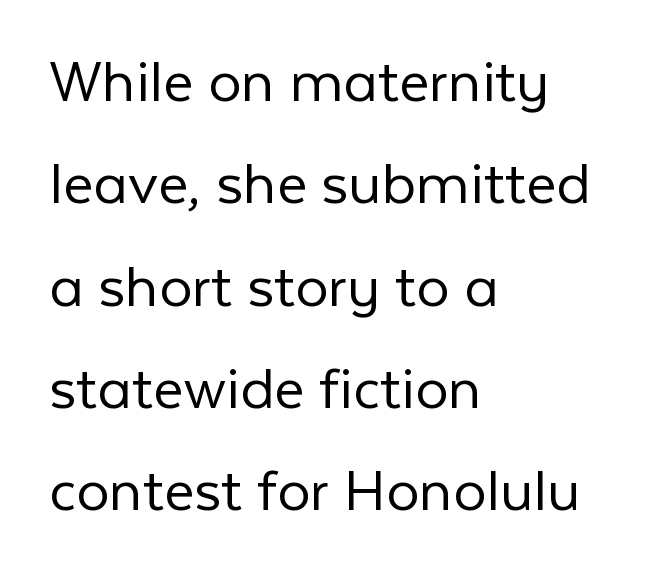
Q: Is the text bold? A: No.
Q: Is the text italic (slanted)? A: No, it is upright.
Q: Is the typeface a serif or a sans-serif typeface? A: Sans-serif.
Q: Is the text underlined? A: No.
Q: How is the paragraph aligned? A: Left-aligned.
Q: Is the spacing between letters normal or unusually wide? A: Normal.
Q: Is the spacing between lines tight, normal or loose? A: Normal.
Q: Width (condensed, normal, or wide)? A: Normal.
Q: Stroke contrast? A: Low.
Q: x-height? A: Medium.
Q: Monospaced? A: No.
